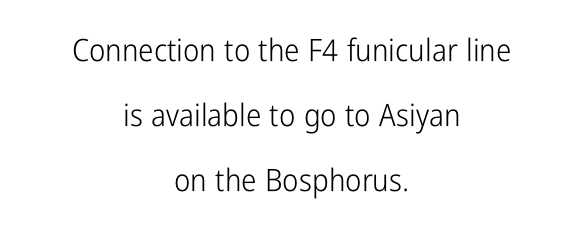
The image shows 31 px light, condensed sans-serif type, upright; set centered, loose line spacing (2.09x), normal letter spacing, not underlined; low stroke contrast and a medium x-height.
